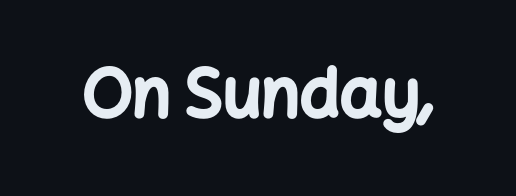
{"serif": "no", "italic": "no", "bold": "yes", "weight": "bold", "width": "normal", "stroke_contrast": "low", "x_height": "medium", "monospaced": "no", "underline": "no", "letter_spacing": "normal", "letter_spacing_em": 0.0, "glyph_px": 66}
